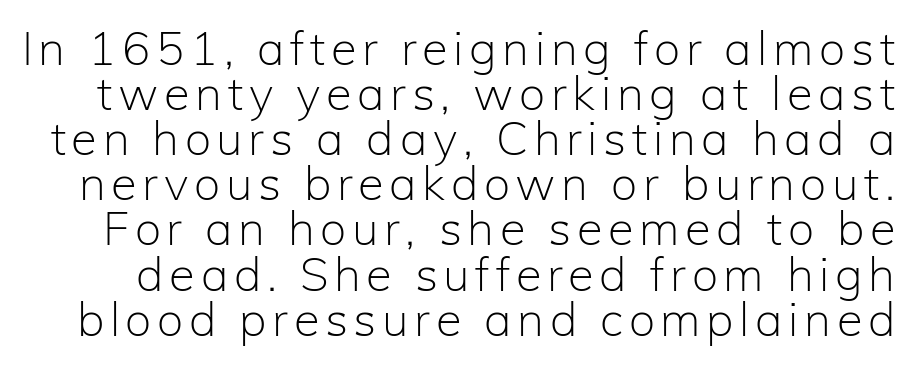
The image shows 47 px light sans-serif type, upright; set tight line spacing (0.96x), not underlined; low stroke contrast and a medium x-height.
